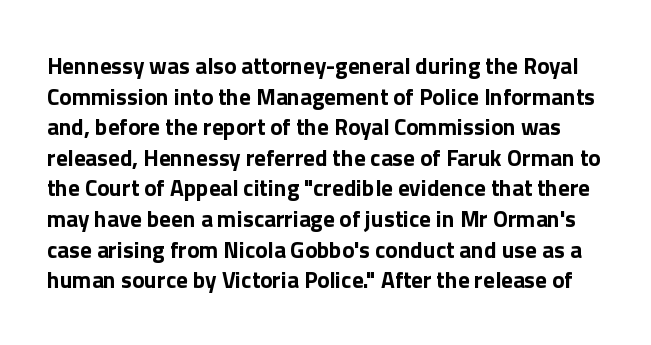
A full-strength bold gives these letters their thick strokes. Regarding leading, the lines here are spaced in the standard way. Students, note that the glyphs here touch the page at normal intervals. Descenders are the only things crossing below the line. Nope, not italic — everything's standing straight.
